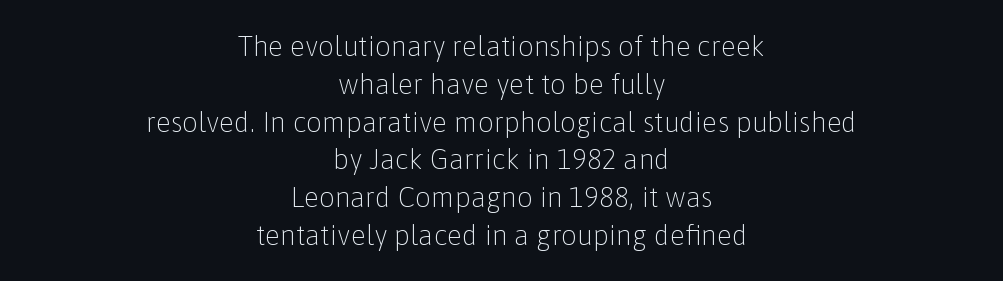
{"serif": "no", "italic": "no", "bold": "no", "weight": "light", "width": "normal", "stroke_contrast": "low", "x_height": "medium", "monospaced": "no", "underline": "no", "align": "center", "line_spacing": "normal", "line_spacing_ratio": 1.35, "letter_spacing": "normal", "letter_spacing_em": 0.0, "glyph_px": 28}
